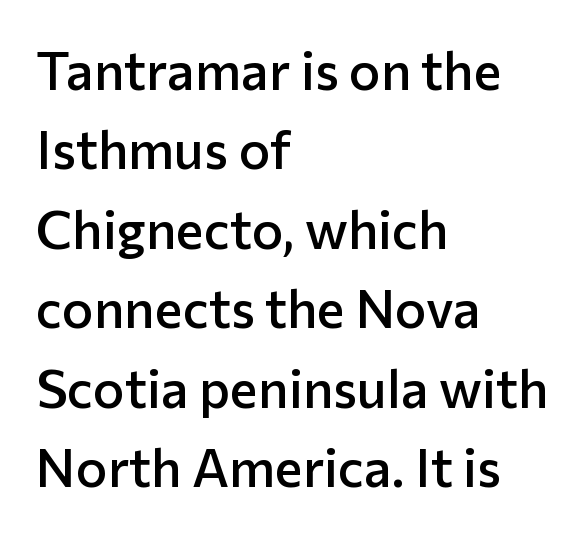
Q: Is the text bold? A: Semi-bold.
Q: Is the text italic (slanted)? A: No, it is upright.
Q: Is the typeface a serif or a sans-serif typeface? A: Sans-serif.
Q: Is the text underlined? A: No.
Q: How is the paragraph aligned? A: Left-aligned.
Q: Is the spacing between letters normal or unusually wide? A: Normal.
Q: Is the spacing between lines tight, normal or loose? A: Normal.
Q: Width (condensed, normal, or wide)? A: Normal.
Q: Stroke contrast? A: Low.
Q: x-height? A: Medium.
Q: Monospaced? A: No.
